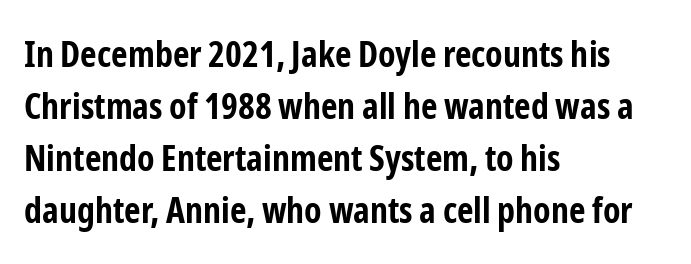
The image shows 36 px bold, condensed sans-serif type, upright; set left-aligned, normal line spacing (1.44x), normal letter spacing, not underlined; low stroke contrast and a medium x-height.
